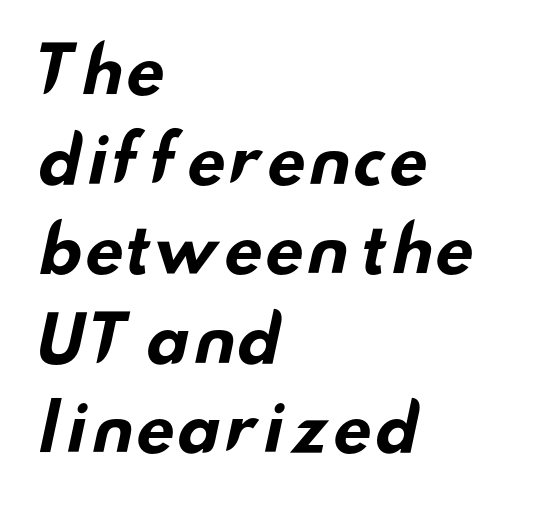
Vertical spacing — default. Line starts are locked; line ends wander. This is sans-serif lettering, the kind often seen on screens and signage. Thick stems and heavy bowls — unmistakably bold. Check the space under the baseline: it is left empty. This sample has the flowing, uneven cadence of proportional lettering.
